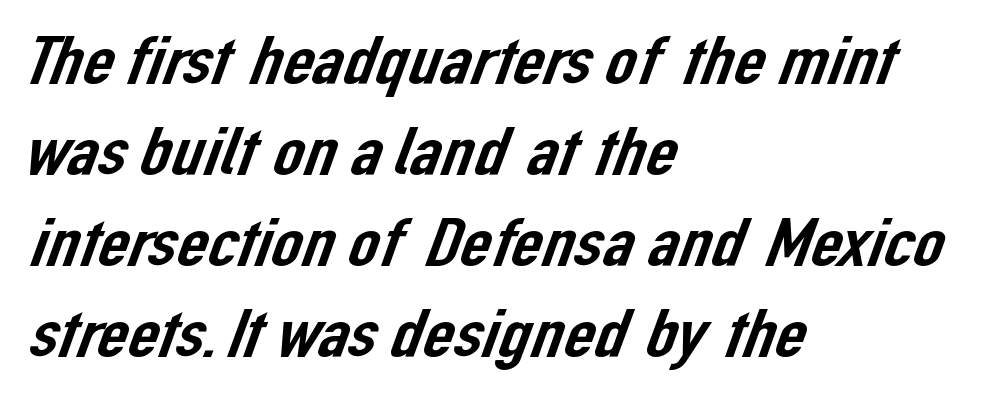
Short note: letters normally spaced. One-word summary of the alignment: left. These lines are composed in type without serifs. Think of a printed novel: that variable character pitch is what you see here. If you measured baseline to baseline, you'd find a middling distance. Honestly, there is no underline to notice here at all.
